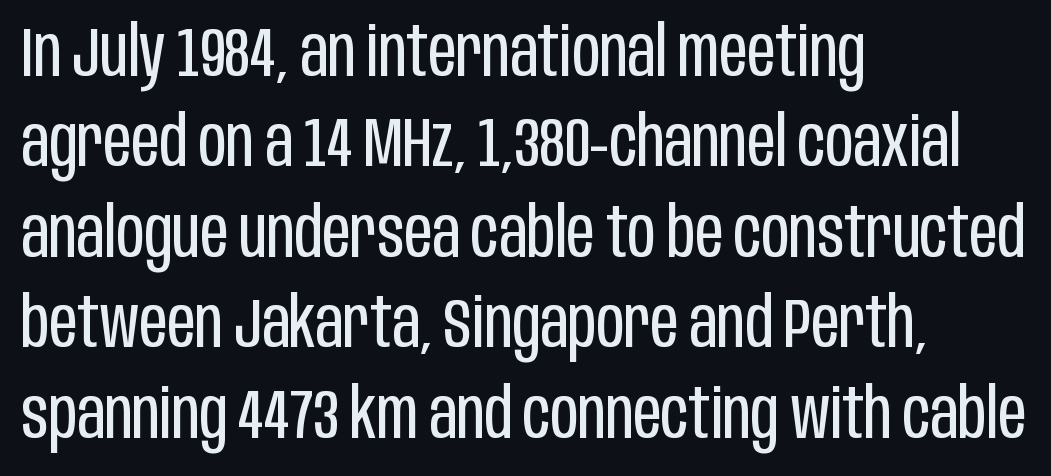
Q: Is the text bold? A: No.
Q: Is the text italic (slanted)? A: No, it is upright.
Q: Is the typeface a serif or a sans-serif typeface? A: Sans-serif.
Q: Is the text underlined? A: No.
Q: How is the paragraph aligned? A: Left-aligned.
Q: Is the spacing between letters normal or unusually wide? A: Normal.
Q: Is the spacing between lines tight, normal or loose? A: Normal.
Q: Width (condensed, normal, or wide)? A: Condensed.
Q: Stroke contrast? A: Low.
Q: x-height? A: Large.
Q: Monospaced? A: No.
